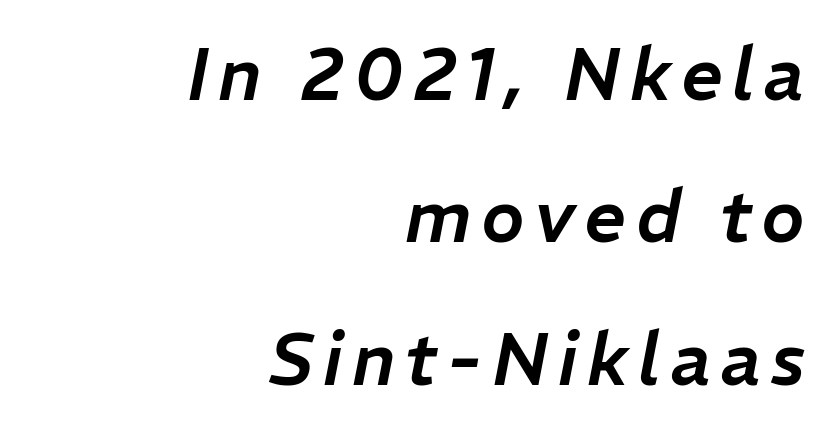
The lines are quadded right. The rendering uses natural spacing where letterforms have individual widths. Vertically, the passage feels expansive, rows floating well apart. The strip under each line holds only bare page. Would a proofreader flag this as italicized? Yes.
